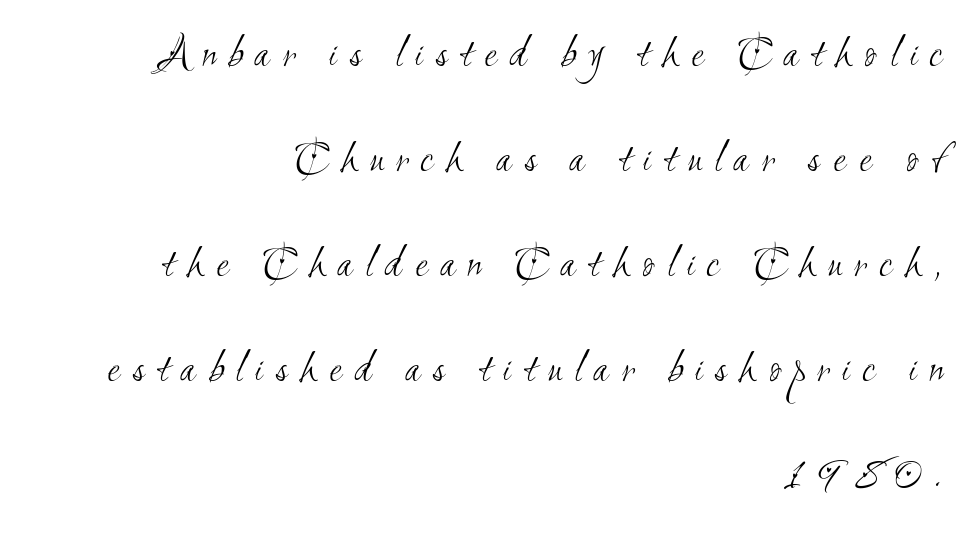
{"serif": "no", "bold": "no", "weight": "light", "width": "condensed", "stroke_contrast": "medium", "x_height": "small", "monospaced": "no", "underline": "no", "align": "right", "line_spacing": "loose", "line_spacing_ratio": 2.28, "letter_spacing": "wide", "letter_spacing_em": 0.27, "glyph_px": 46}
